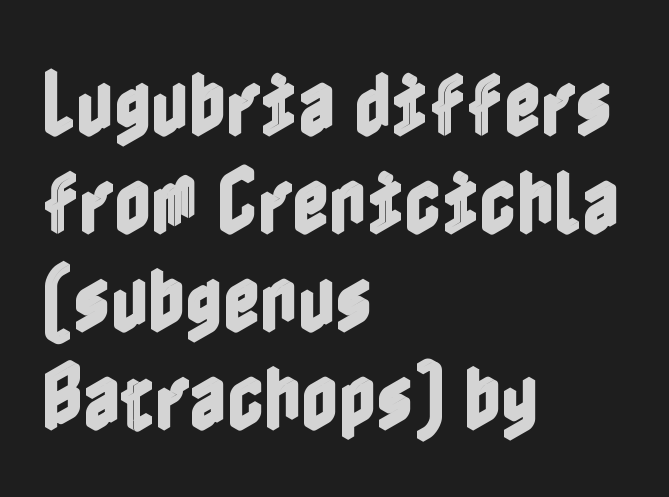
Q: Is the text italic (slanted)? A: No, it is upright.
Q: Is the text underlined? A: No.
Q: How is the paragraph aligned? A: Left-aligned.
Q: Is the spacing between letters normal or unusually wide? A: Normal.
Q: Is the spacing between lines tight, normal or loose? A: Normal.
Q: Width (condensed, normal, or wide)? A: Condensed.
Q: x-height? A: Medium.
